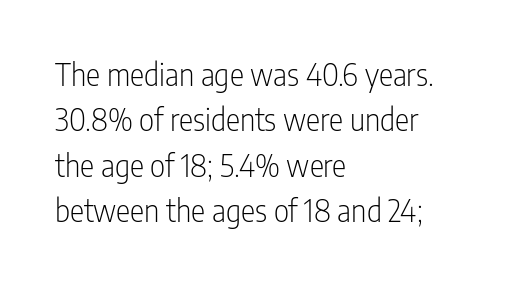
{"serif": "no", "italic": "no", "bold": "no", "weight": "light", "width": "condensed", "stroke_contrast": "low", "x_height": "medium", "monospaced": "no", "underline": "no", "align": "left", "line_spacing": "normal", "line_spacing_ratio": 1.51, "letter_spacing": "normal", "letter_spacing_em": 0.0, "glyph_px": 30}
